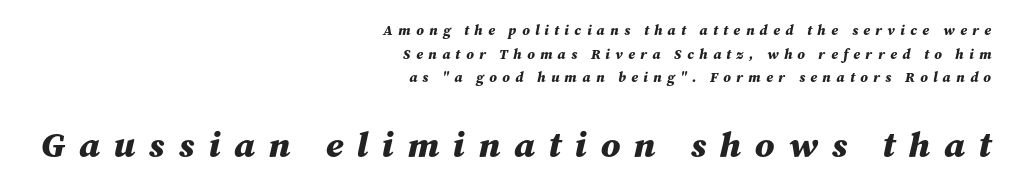
Q: Is the text bold? A: Yes.
Q: Is the text italic (slanted)? A: Yes, it leans right by about 12 degrees.
Q: Is the text underlined? A: No.
Q: How is the paragraph aligned? A: Right-aligned.
Q: Is the spacing between letters normal or unusually wide? A: Unusually wide.
Q: Is the spacing between lines tight, normal or loose? A: Normal.
Q: Which block of text is set in a larger size, the first (top) or the second (bottom)? A: The second (bottom) one.
Q: Width (condensed, normal, or wide)? A: Normal.
Q: Stroke contrast? A: Medium.
Q: x-height? A: Medium.
Q: Monospaced? A: No.
